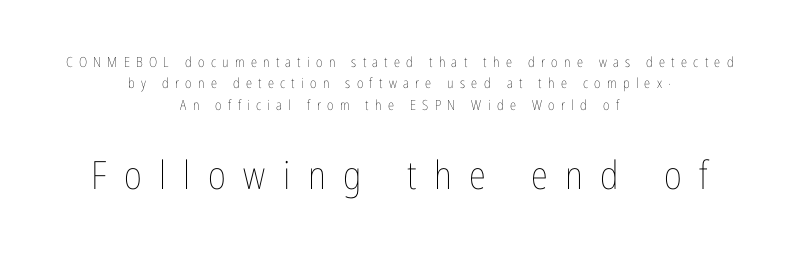
Q: Is the text bold? A: No.
Q: Is the text italic (slanted)? A: No, it is upright.
Q: Is the text underlined? A: No.
Q: How is the paragraph aligned? A: Centered.
Q: Is the spacing between letters normal or unusually wide? A: Unusually wide.
Q: Is the spacing between lines tight, normal or loose? A: Normal.
Q: Which block of text is set in a larger size, the first (top) or the second (bottom)? A: The second (bottom) one.
Q: Width (condensed, normal, or wide)? A: Condensed.
Q: Stroke contrast? A: Low.
Q: x-height? A: Medium.
Q: Monospaced? A: No.
